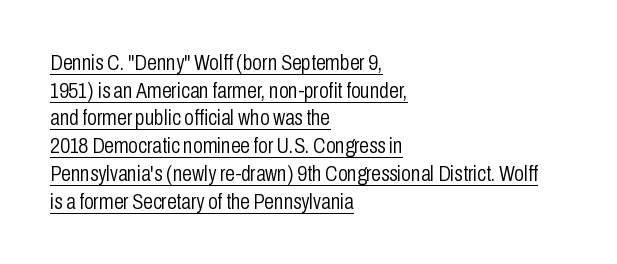
{"italic": "no", "bold": "no", "underline": "yes", "align": "left", "line_spacing": "normal", "line_spacing_ratio": 1.26, "letter_spacing": "normal", "letter_spacing_em": 0.0, "glyph_px": 22}
